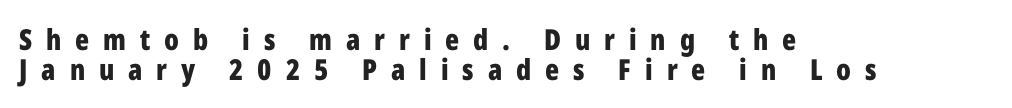
Q: Is the text bold? A: Yes.
Q: Is the text italic (slanted)? A: No, it is upright.
Q: Is the typeface a serif or a sans-serif typeface? A: Sans-serif.
Q: Is the text underlined? A: No.
Q: How is the paragraph aligned? A: Left-aligned.
Q: Is the spacing between letters normal or unusually wide? A: Unusually wide.
Q: Is the spacing between lines tight, normal or loose? A: Tight.
Q: Width (condensed, normal, or wide)? A: Condensed.
Q: Stroke contrast? A: Low.
Q: x-height? A: Medium.
Q: Monospaced? A: No.
